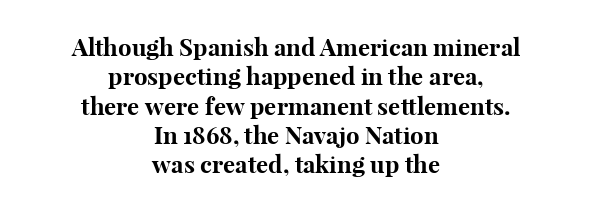
The image shows 24 px bold type, upright; set centered, line spacing 1.22x, normal letter spacing, not underlined.
